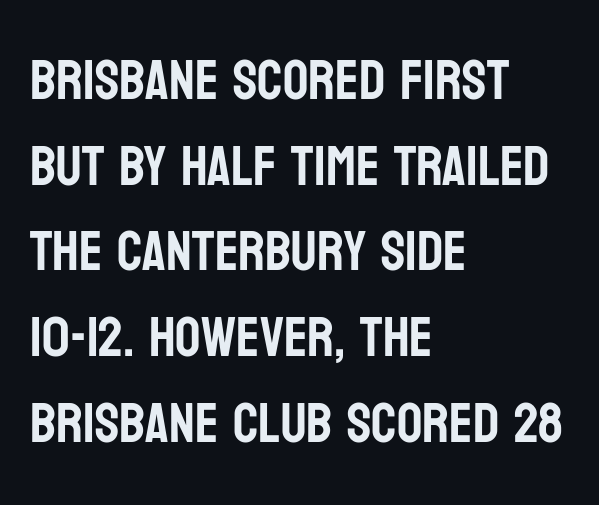
Q: Is the text italic (slanted)? A: No, it is upright.
Q: Is the typeface a serif or a sans-serif typeface? A: Sans-serif.
Q: Is the text underlined? A: No.
Q: How is the paragraph aligned? A: Left-aligned.
Q: Is the spacing between letters normal or unusually wide? A: Normal.
Q: Is the spacing between lines tight, normal or loose? A: Normal.
Q: Width (condensed, normal, or wide)? A: Condensed.
Q: Stroke contrast? A: Low.
Q: x-height? A: Large.
Q: Monospaced? A: No.
